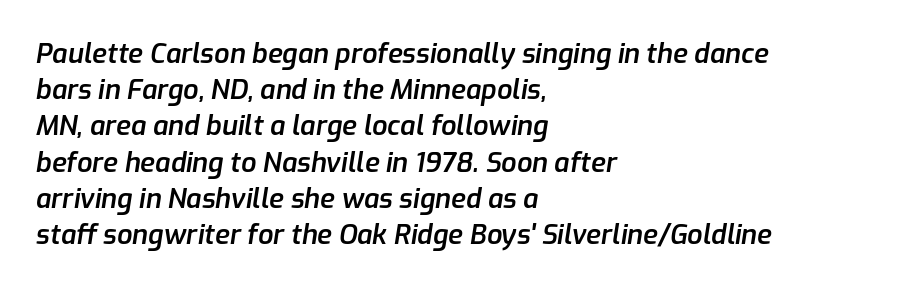
Q: Is the text bold? A: Semi-bold.
Q: Is the text italic (slanted)? A: Yes, it leans right by about 9 degrees.
Q: Is the text underlined? A: No.
Q: How is the paragraph aligned? A: Left-aligned.
Q: Is the spacing between letters normal or unusually wide? A: Normal.
Q: Is the spacing between lines tight, normal or loose? A: Normal.
